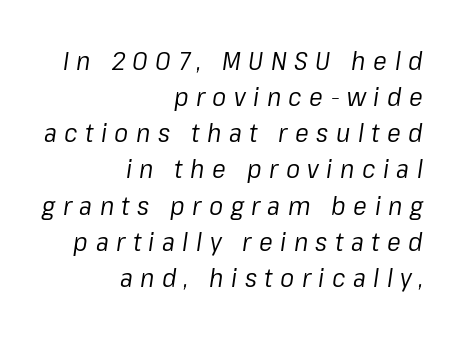
The image shows 26 px text type, italic (leaning right); set right-aligned, normal line spacing (1.39x), unusually wide letter spacing (+0.29 em), not underlined.
